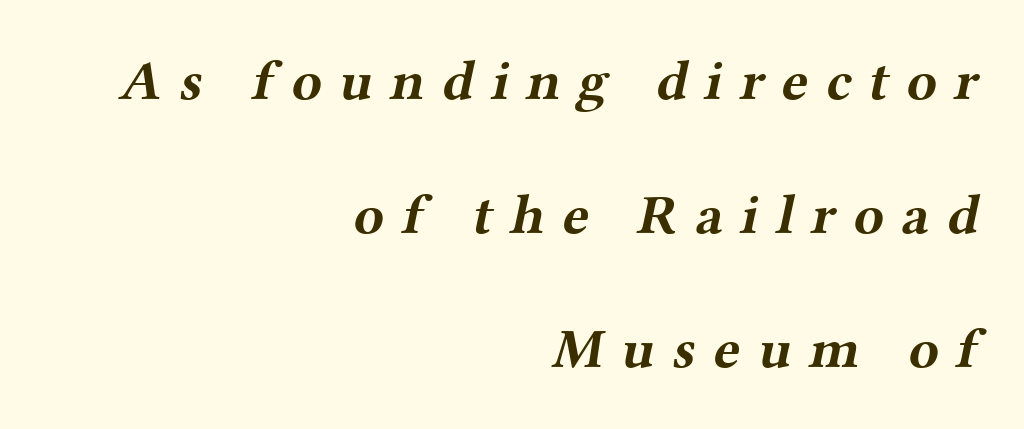
The image shows 56 px bold, wide serif type; set right-aligned, loose line spacing (2.39x), unusually wide letter spacing (+0.31 em), not underlined; medium stroke contrast and a medium x-height.
